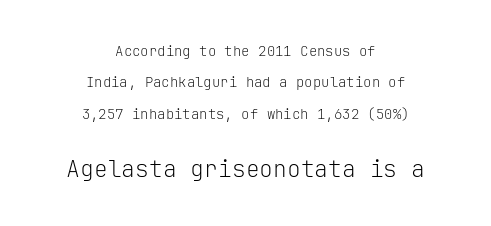
Q: Is the text bold? A: No.
Q: Is the text italic (slanted)? A: No, it is upright.
Q: Is the text underlined? A: No.
Q: How is the paragraph aligned? A: Centered.
Q: Is the spacing between letters normal or unusually wide? A: Normal.
Q: Is the spacing between lines tight, normal or loose? A: Loose.
Q: Which block of text is set in a larger size, the first (top) or the second (bottom)? A: The second (bottom) one.
